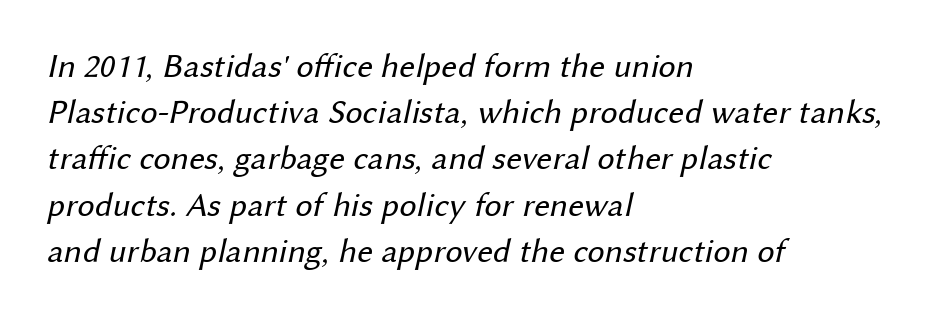
{"serif": "no", "bold": "no", "weight": "regular", "width": "normal", "stroke_contrast": "medium", "x_height": "medium", "monospaced": "no", "underline": "no", "align": "left", "line_spacing": "normal", "line_spacing_ratio": 1.36, "letter_spacing": "normal", "letter_spacing_em": 0.0, "glyph_px": 34}
